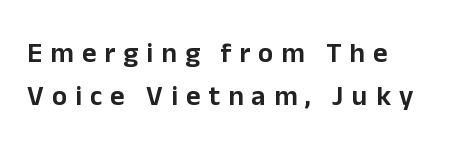
The image shows 28 px sans-serif type, upright; set left-aligned, normal line spacing (1.54x), unusually wide letter spacing (+0.29 em), not underlined; low stroke contrast and a medium x-height.
